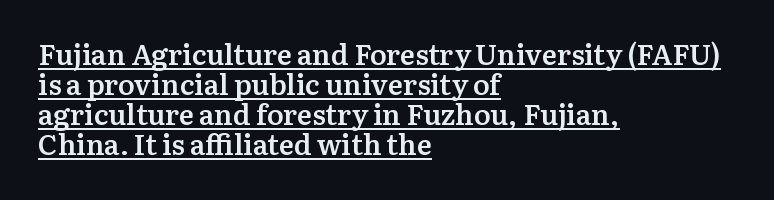
The leading is snug, giving the passage a crowded texture. No italicization has been applied; the sample stays upright. These lines are rendered in a variable-pitch font. These lines are composed in type with serifs. Leftover space on each line is placed entirely after the last word. Compared with typical body copy, the letter spacing here is the same.
